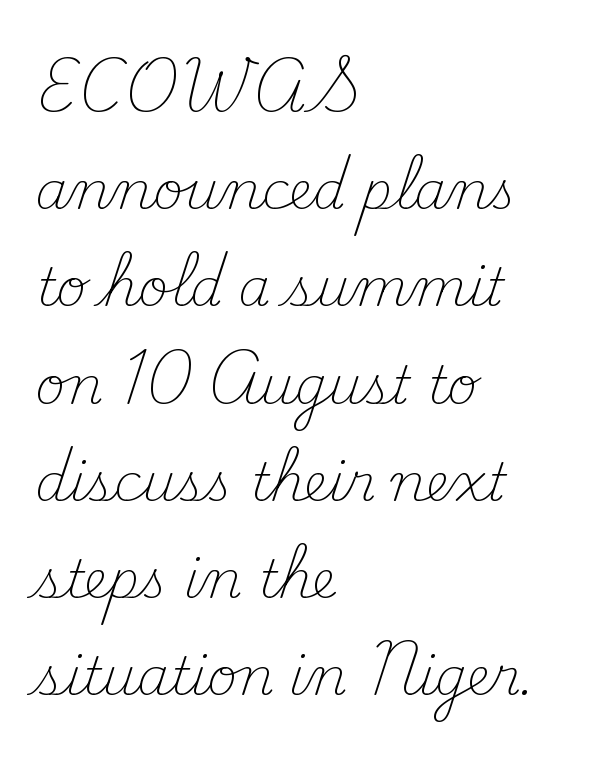
Q: Is the text bold? A: No.
Q: Is the text italic (slanted)? A: Yes.
Q: Is the typeface a serif or a sans-serif typeface? A: Serif.
Q: Is the text underlined? A: No.
Q: How is the paragraph aligned? A: Left-aligned.
Q: Is the spacing between letters normal or unusually wide? A: Normal.
Q: Width (condensed, normal, or wide)? A: Normal.
Q: Stroke contrast? A: Medium.
Q: x-height? A: Small.
Q: Monospaced? A: No.
